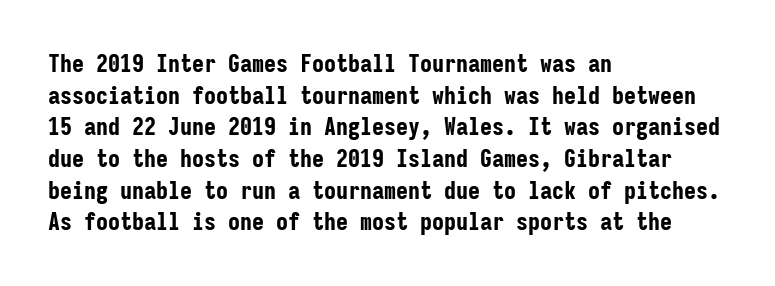
Honestly, the letter spacing is just normal — you wouldn't notice it. One glance says typical: line gaps are just what's usual. These lines stack with their left ends in a neat column. The type sits square on the baseline with zero lean. Descender tails drop into unmarked territory. How heavy is the stroke? Heavy — this is a bold.
